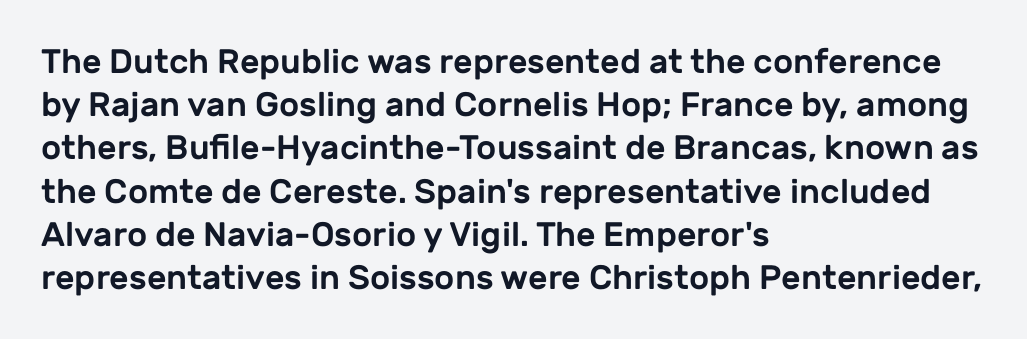
The image shows 34 px sans-serif type, upright; set left-aligned, normal line spacing (1.27x), normal letter spacing, not underlined; low stroke contrast and a medium x-height.
